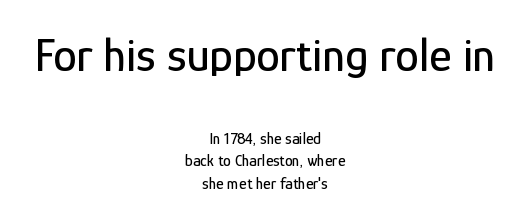
Caption: upper text group enlarged, lower text group reduced. It's the straight-up-and-down kind of type. Nothing sits at the stroke ends, so this counts as sans-serif. Notice how the passage keeps no hard edge, just a central spine. The lines sit at an ordinary, default distance from one another.
